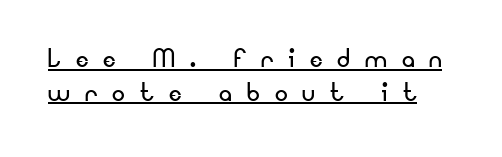
Spacing verdict: proportional, widths tailored to each character. Somebody hit Ctrl+U on this one — the words are underlined. The lettering stays uniformly vertical, giving the passage a roman look. Observe the absence of serifs on each vertical stroke in this sample.
